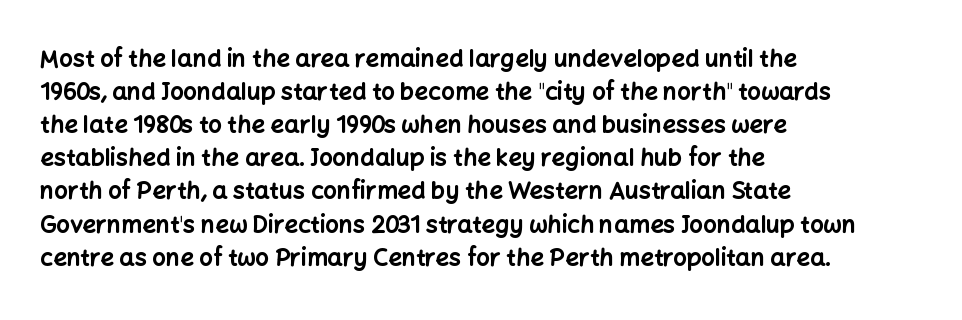
These lines keep a tight, regular rhythm from letter to letter. Heavy-handed strokes throughout: this text is bold. A normal amount of white space separates one row of letters from the next. The font's upright variant was chosen for this text. The string is rendered with underlining switched off. Which margin do the lines hug? The left one — the right edge is uneven.
